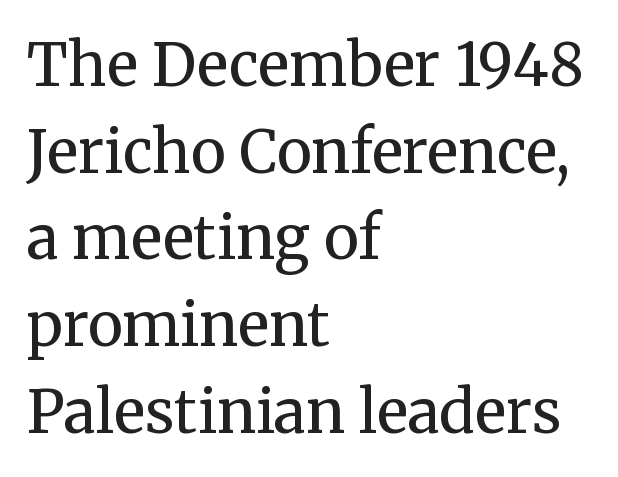
{"serif": "yes", "italic": "no", "bold": "no", "weight": "regular", "width": "normal", "stroke_contrast": "medium", "x_height": "medium", "monospaced": "no", "underline": "no", "align": "left", "line_spacing": "normal", "line_spacing_ratio": 1.47, "letter_spacing": "normal", "letter_spacing_em": 0.0, "glyph_px": 59}
